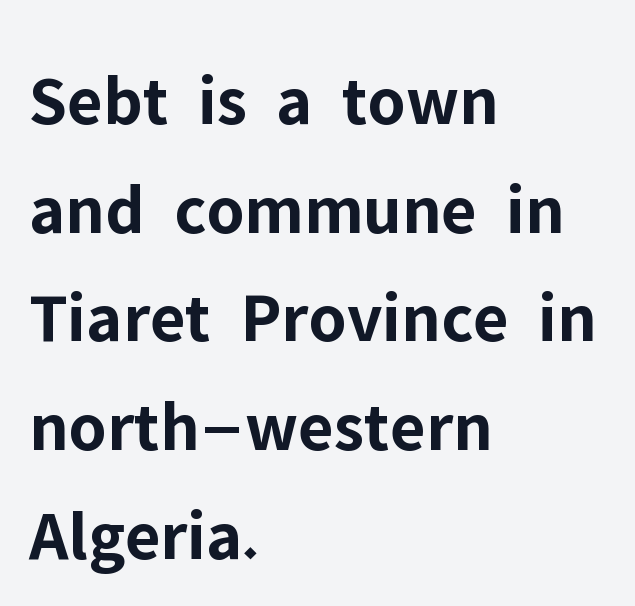
Its strokes are broad and dark, the hallmark of bold type. Do the characters align in a grid? No, the font is proportional. Each word holds together tightly as a unit, with standard inter-letter gaps. Posture: vertical. Caption: multi-line text, flush left, ragged right. The text was rendered using a sans face with plain stroke endings.
